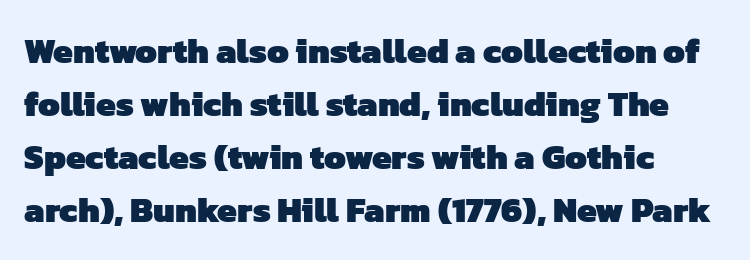
Q: Is the text bold? A: Yes.
Q: Is the typeface a serif or a sans-serif typeface? A: Sans-serif.
Q: Is the text underlined? A: No.
Q: How is the paragraph aligned? A: Left-aligned.
Q: Is the spacing between letters normal or unusually wide? A: Normal.
Q: Is the spacing between lines tight, normal or loose? A: Normal.
Q: Width (condensed, normal, or wide)? A: Normal.
Q: Stroke contrast? A: Low.
Q: x-height? A: Medium.
Q: Monospaced? A: No.
